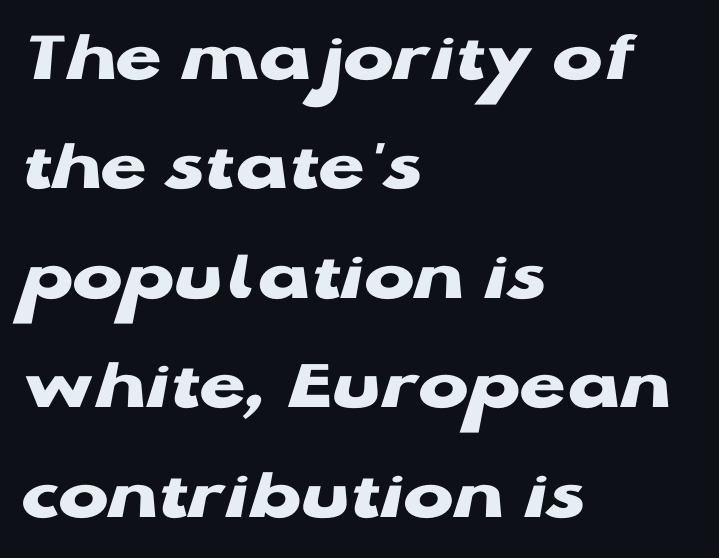
{"serif": "no", "italic": "no", "bold": "yes", "weight": "heavy", "width": "wide", "stroke_contrast": "low", "x_height": "medium", "monospaced": "no", "underline": "no", "align": "left", "line_spacing": "normal", "line_spacing_ratio": 1.46, "letter_spacing": "normal", "letter_spacing_em": 0.0, "glyph_px": 75}
